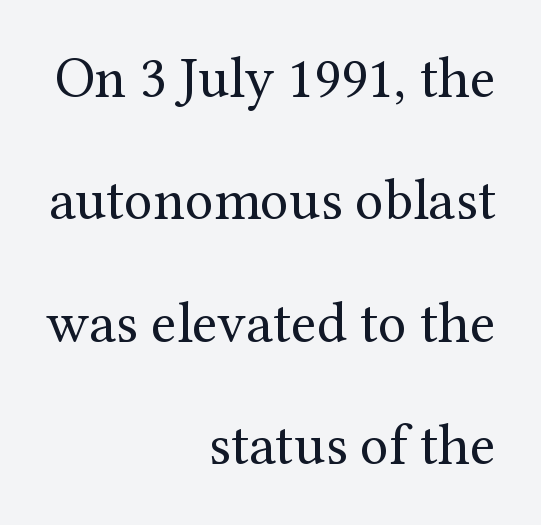
Q: Is the text bold? A: No.
Q: Is the text italic (slanted)? A: No, it is upright.
Q: Is the typeface a serif or a sans-serif typeface? A: Serif.
Q: Is the text underlined? A: No.
Q: How is the paragraph aligned? A: Right-aligned.
Q: Is the spacing between letters normal or unusually wide? A: Normal.
Q: Is the spacing between lines tight, normal or loose? A: Loose.
Q: Width (condensed, normal, or wide)? A: Normal.
Q: Stroke contrast? A: Medium.
Q: x-height? A: Medium.
Q: Monospaced? A: No.
